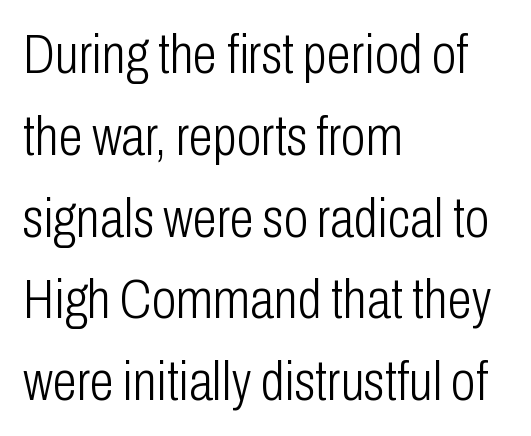
{"serif": "no", "italic": "no", "bold": "no", "weight": "light", "width": "condensed", "stroke_contrast": "low", "x_height": "medium", "monospaced": "no", "underline": "no", "align": "left", "line_spacing": "normal", "line_spacing_ratio": 1.46, "letter_spacing": "normal", "letter_spacing_em": 0.0, "glyph_px": 56}
